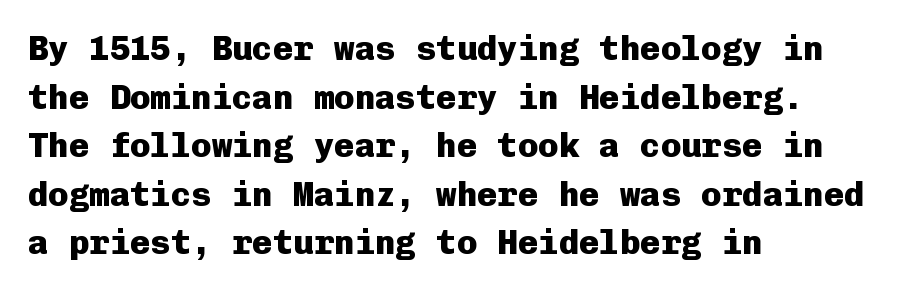
The image shows 34 px heavy sans-serif type, upright, monospaced; set left-aligned, normal line spacing (1.43x), normal letter spacing, not underlined; low stroke contrast and a medium x-height.
